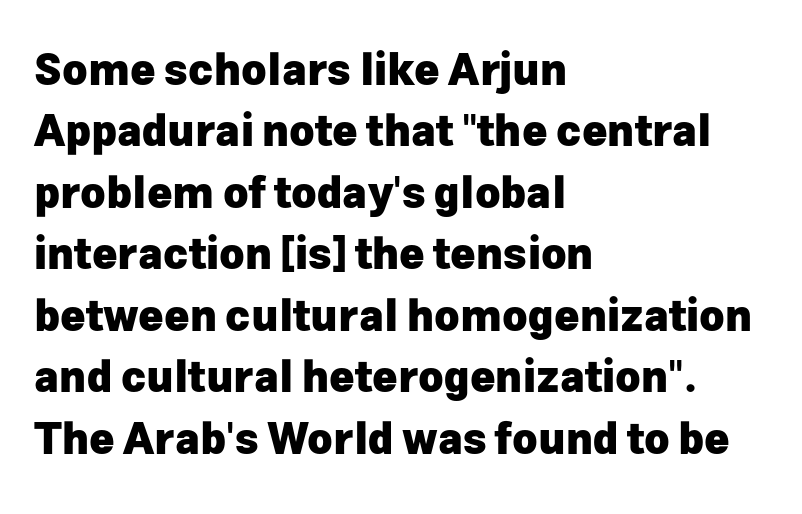
Q: Is the text bold? A: Yes.
Q: Is the text italic (slanted)? A: No, it is upright.
Q: Is the typeface a serif or a sans-serif typeface? A: Sans-serif.
Q: Is the text underlined? A: No.
Q: How is the paragraph aligned? A: Left-aligned.
Q: Is the spacing between letters normal or unusually wide? A: Normal.
Q: Is the spacing between lines tight, normal or loose? A: Normal.
Q: Width (condensed, normal, or wide)? A: Normal.
Q: Stroke contrast? A: Low.
Q: x-height? A: Medium.
Q: Monospaced? A: No.
